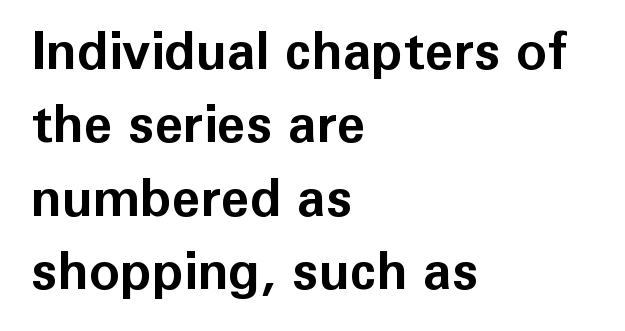
No extra tracking has been applied to these lines. Each letter keeps its own natural width here, so spacing adapts to shape. A sans-serif font was chosen for this passage. Leftover space on each line is placed entirely after the last word. Bare-footed words on every line.
